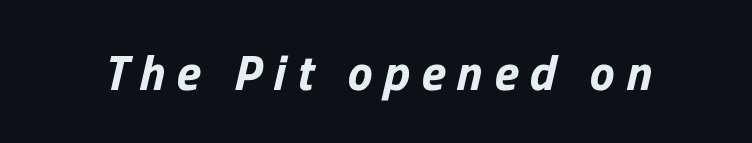
{"serif": "no", "width": "normal", "stroke_contrast": "low", "x_height": "medium", "monospaced": "no", "underline": "no", "letter_spacing": "wide", "letter_spacing_em": 0.23, "glyph_px": 50}
